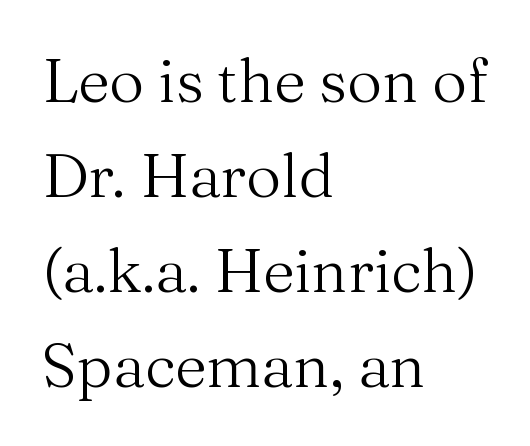
Quick note: not italic, upright. All the whitespace from short lines collects on the right. Inter-character spacing is left at the font's built-in metrics. The letterforms sit at book weight or below.
